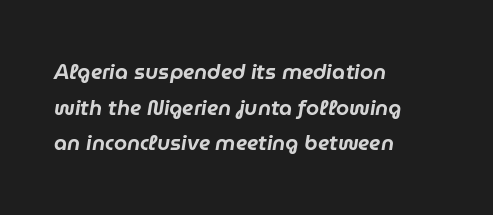
The image shows 21 px text type, italic (leaning right); set left-aligned, normal line spacing (1.7x), normal letter spacing, not underlined.
